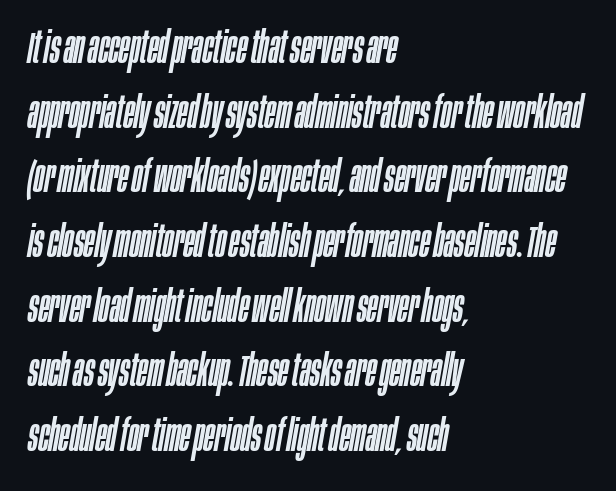
The image shows 44 px condensed type, italic (leaning right); set left-aligned, normal line spacing (1.47x), normal letter spacing, not underlined; low stroke contrast and a large x-height.
